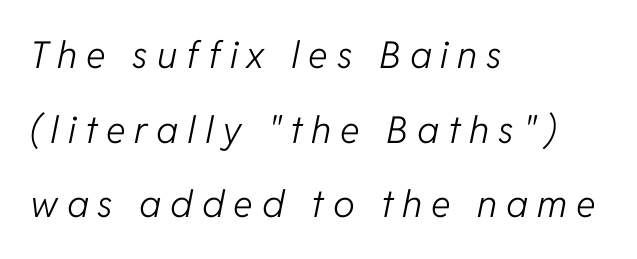
{"italic": "yes", "lean": "right", "slant_degrees": 11, "bold": "no", "weight": "light", "width": "normal", "stroke_contrast": "low", "x_height": "medium", "monospaced": "no", "underline": "no", "align": "left", "line_spacing": "loose", "line_spacing_ratio": 2.02, "letter_spacing": "wide", "letter_spacing_em": 0.24, "glyph_px": 37}
